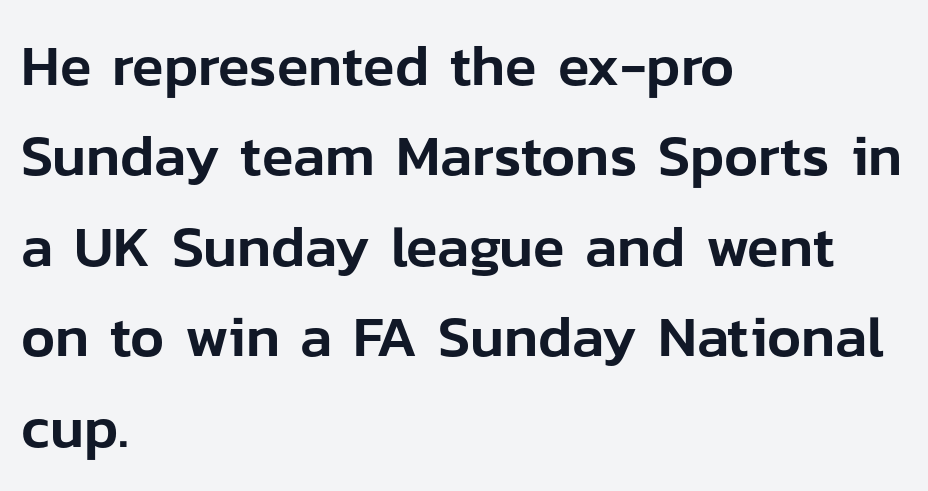
The image shows 58 px sans-serif type, upright; set left-aligned, normal line spacing (1.56x), normal letter spacing, not underlined; low stroke contrast and a medium x-height.
